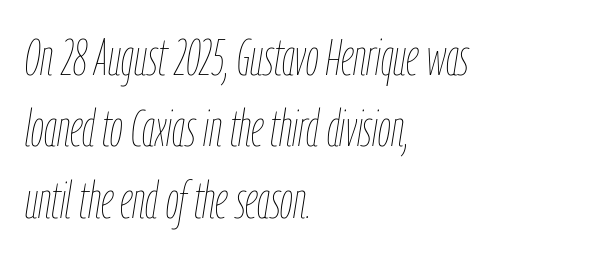
The image shows 51 px thin, condensed type, italic (leaning right); set left-aligned, normal line spacing (1.4x), normal letter spacing, not underlined; low stroke contrast and a medium x-height.
